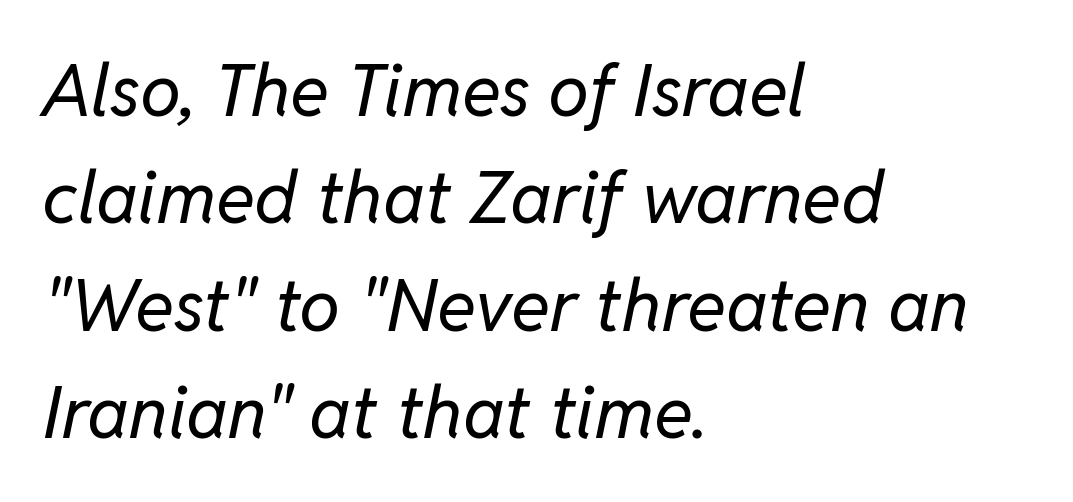
{"italic": "yes", "lean": "right", "slant_degrees": 11, "bold": "no", "weight": "regular", "width": "normal", "stroke_contrast": "low", "x_height": "medium", "monospaced": "no", "underline": "no", "align": "left", "line_spacing": "normal", "line_spacing_ratio": 1.47, "letter_spacing": "normal", "letter_spacing_em": 0.0, "glyph_px": 73}
